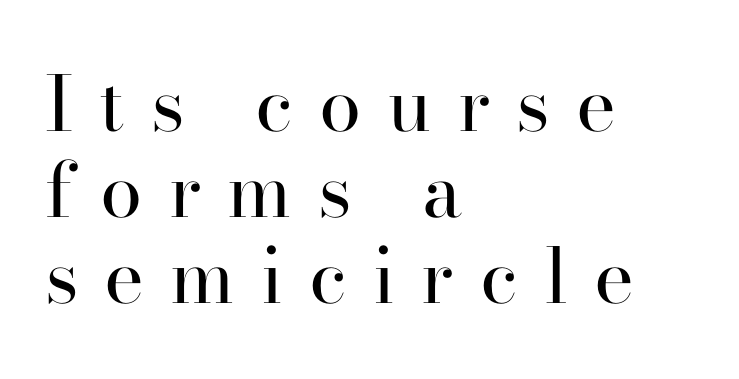
Leftover space on each line is placed entirely after the last word. This sample has the flowing, uneven cadence of proportional lettering. A roman cut, with each character standing at attention. This block would grow much taller if given ordinary leading; it's compressed now. Letters have the restrained weight of plain body copy at most.
